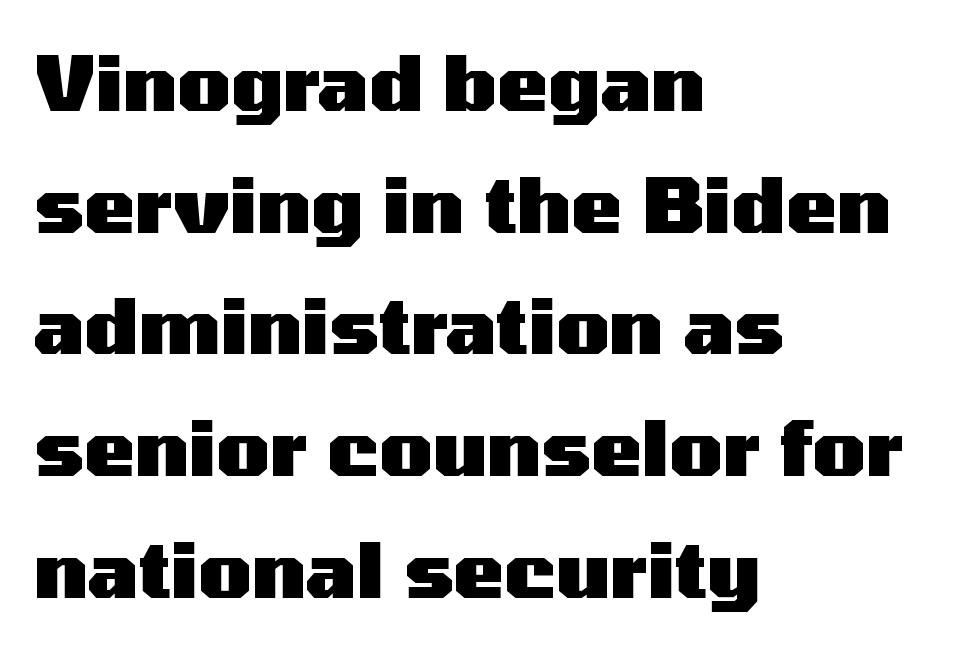
Q: Is the text bold? A: Yes.
Q: Is the text italic (slanted)? A: No, it is upright.
Q: Is the typeface a serif or a sans-serif typeface? A: Sans-serif.
Q: Is the text underlined? A: No.
Q: How is the paragraph aligned? A: Left-aligned.
Q: Is the spacing between letters normal or unusually wide? A: Normal.
Q: Is the spacing between lines tight, normal or loose? A: Normal.
Q: Width (condensed, normal, or wide)? A: Wide.
Q: Stroke contrast? A: Medium.
Q: x-height? A: Medium.
Q: Monospaced? A: No.
